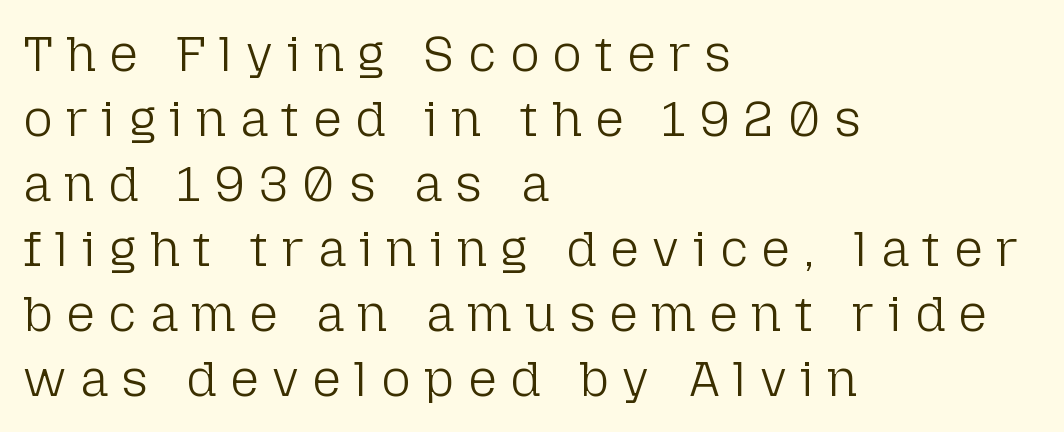
{"serif": "no", "italic": "no", "bold": "no", "weight": "light", "width": "normal", "stroke_contrast": "low", "x_height": "medium", "monospaced": "no", "underline": "no", "align": "left", "line_spacing": "normal", "line_spacing_ratio": 1.3, "letter_spacing": "wide", "letter_spacing_em": 0.27, "glyph_px": 50}
